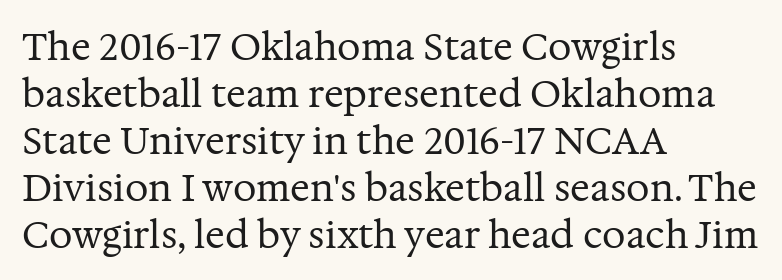
Tracking here is standard; glyphs follow each other at the usual distance. Compared with a centered layout, this one pins lines to the left instead. Spacing verdict: proportional, widths tailored to each character. Heaviness? Minimal to ordinary, like unemphasized prose.
